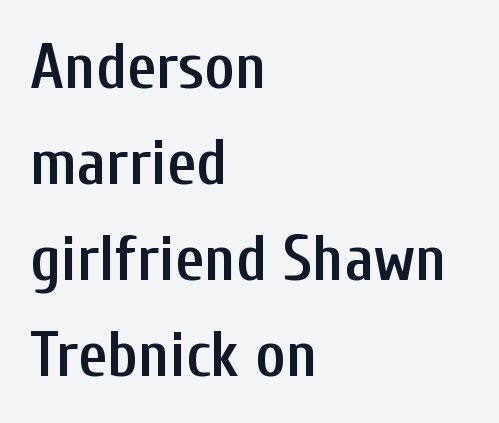
Q: Is the text bold? A: Semi-bold.
Q: Is the text italic (slanted)? A: No, it is upright.
Q: Is the typeface a serif or a sans-serif typeface? A: Sans-serif.
Q: Is the text underlined? A: No.
Q: How is the paragraph aligned? A: Left-aligned.
Q: Is the spacing between letters normal or unusually wide? A: Normal.
Q: Is the spacing between lines tight, normal or loose? A: Normal.
Q: Width (condensed, normal, or wide)? A: Condensed.
Q: Stroke contrast? A: Low.
Q: x-height? A: Medium.
Q: Monospaced? A: No.
